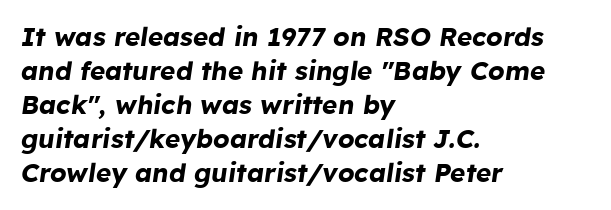
Q: Is the text bold? A: Yes.
Q: Is the text italic (slanted)? A: Yes, it leans right by about 8 degrees.
Q: Is the text underlined? A: No.
Q: How is the paragraph aligned? A: Left-aligned.
Q: Is the spacing between letters normal or unusually wide? A: Normal.
Q: Is the spacing between lines tight, normal or loose? A: Normal.
